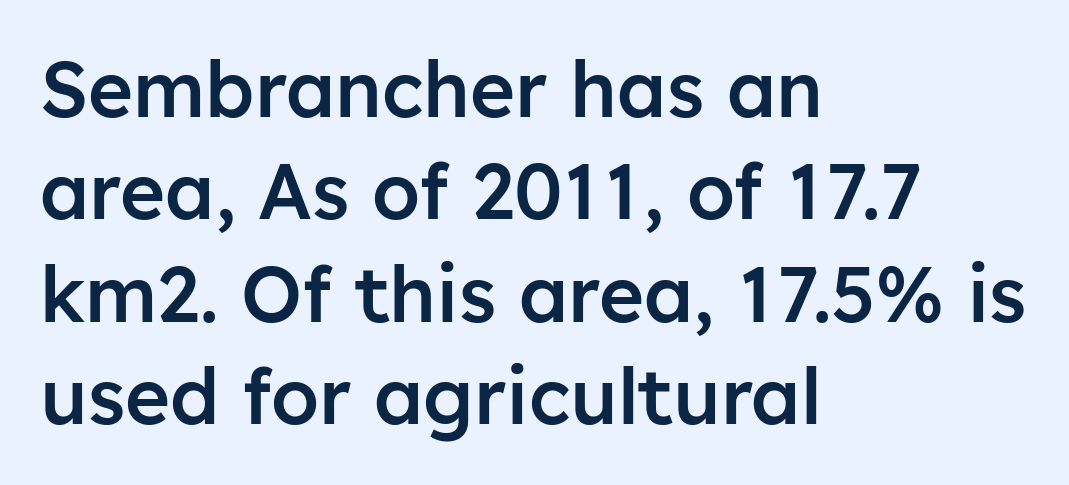
{"serif": "no", "italic": "no", "bold": "semi", "weight": "semibold", "width": "normal", "stroke_contrast": "low", "x_height": "medium", "monospaced": "no", "underline": "no", "align": "left", "line_spacing": "normal", "line_spacing_ratio": 1.33, "letter_spacing": "normal", "letter_spacing_em": 0.0, "glyph_px": 77}
